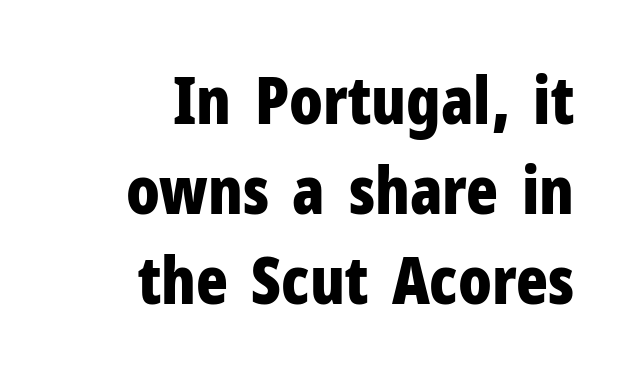
{"serif": "no", "italic": "no", "bold": "yes", "weight": "bold", "width": "condensed", "stroke_contrast": "low", "x_height": "medium", "monospaced": "no", "underline": "no", "align": "right", "line_spacing": "normal", "line_spacing_ratio": 1.36, "letter_spacing": "normal", "letter_spacing_em": 0.0, "glyph_px": 66}
